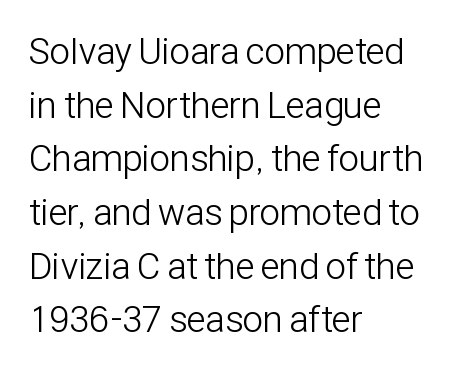
Default kerning and tracking; the words read as compact shapes. Quick note: not italic, upright. Typographically, this falls in the sans-serif category. Short and long lines alike share a common starting point at left. A light-to-regular cut is what we see here.
